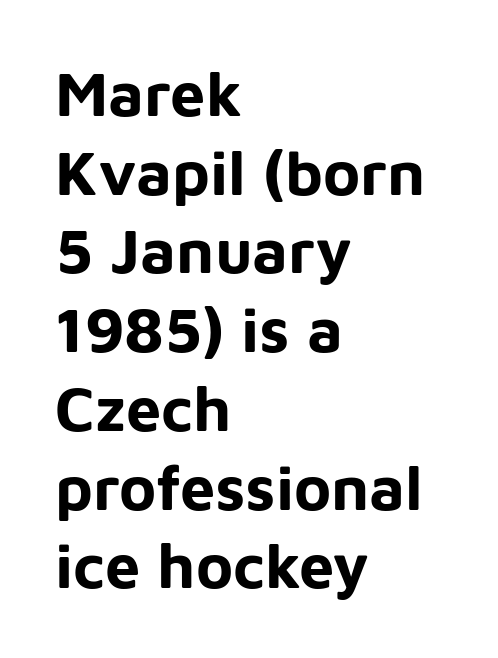
{"serif": "no", "italic": "no", "bold": "yes", "weight": "bold", "width": "normal", "stroke_contrast": "low", "x_height": "medium", "monospaced": "no", "underline": "no", "align": "left", "line_spacing": "normal", "line_spacing_ratio": 1.25, "letter_spacing": "normal", "letter_spacing_em": 0.0, "glyph_px": 63}
